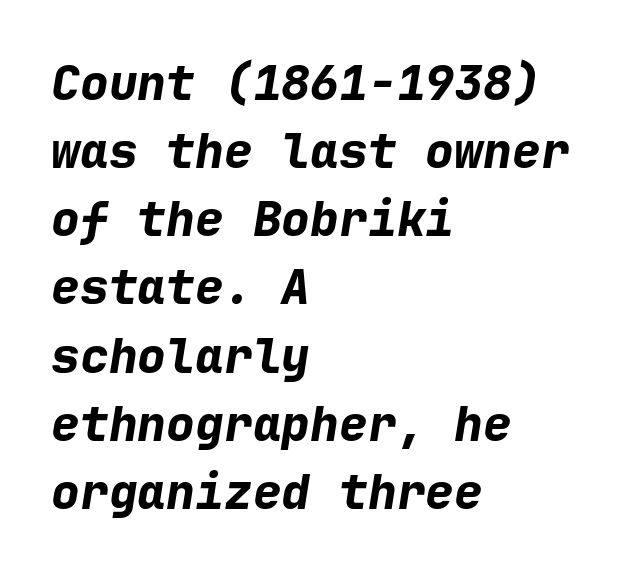
Is the letter spacing exaggerated? No — it looks like the ordinary default. Beneath every word, the page is bare. The passage shown is typed in a monospace face where columns stay perfectly aligned. The text carries the slant typical of an italic or oblique font. The glyphs have the mass of a bold cut. The designer left line spacing at the default.
